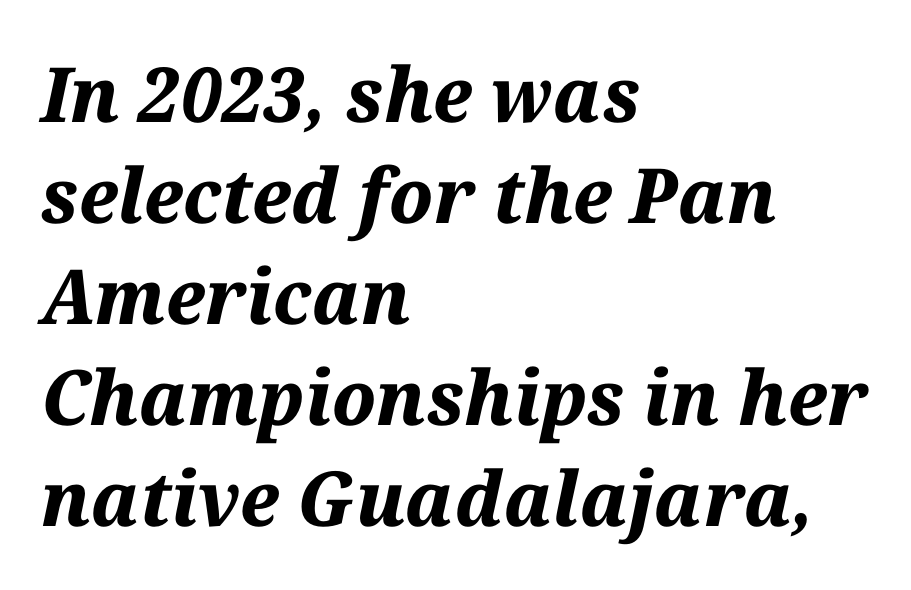
Q: Is the text bold? A: Yes.
Q: Is the text italic (slanted)? A: Yes, it leans right by about 12 degrees.
Q: Is the text underlined? A: No.
Q: How is the paragraph aligned? A: Left-aligned.
Q: Is the spacing between letters normal or unusually wide? A: Normal.
Q: Is the spacing between lines tight, normal or loose? A: Normal.
Q: Width (condensed, normal, or wide)? A: Normal.
Q: Stroke contrast? A: Medium.
Q: x-height? A: Medium.
Q: Monospaced? A: No.
